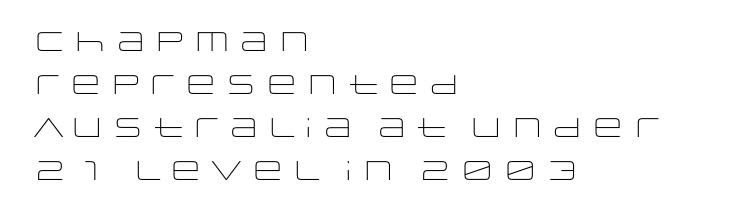
Q: Is the text bold? A: No.
Q: Is the text italic (slanted)? A: No, it is upright.
Q: Is the text underlined? A: No.
Q: How is the paragraph aligned? A: Left-aligned.
Q: Is the spacing between letters normal or unusually wide? A: Normal.
Q: Is the spacing between lines tight, normal or loose? A: Normal.
